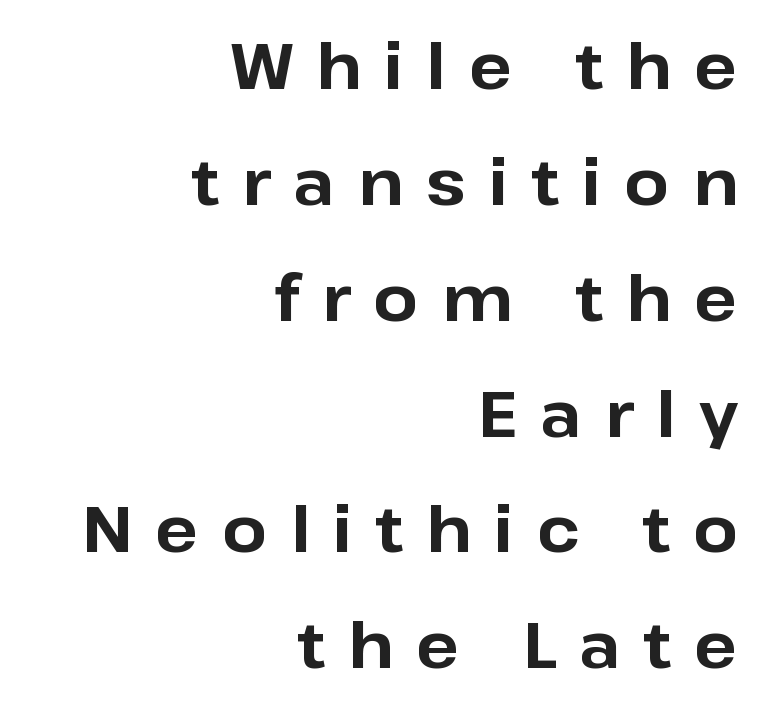
Letters rest on an invisible, unmarked baseline. Ascenders rise straight up at ninety degrees. These lines stack with their right ends in a neat column. In terms of letterspacing, this is a distinctly airy, spread setting.
